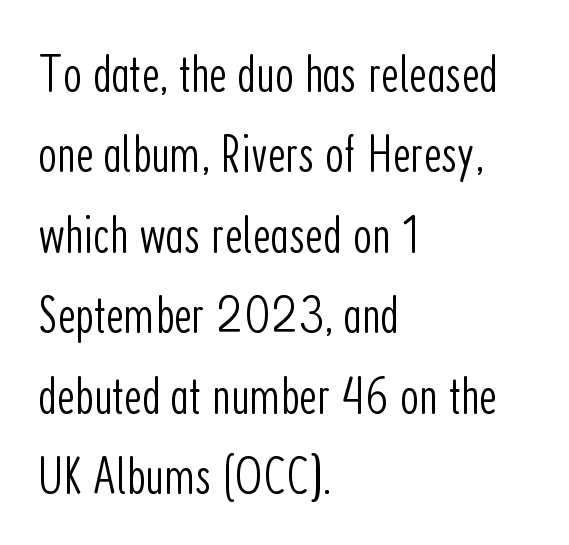
Q: Is the text bold? A: No.
Q: Is the text italic (slanted)? A: No, it is upright.
Q: Is the typeface a serif or a sans-serif typeface? A: Sans-serif.
Q: Is the text underlined? A: No.
Q: How is the paragraph aligned? A: Left-aligned.
Q: Is the spacing between letters normal or unusually wide? A: Normal.
Q: Is the spacing between lines tight, normal or loose? A: Normal.
Q: Width (condensed, normal, or wide)? A: Condensed.
Q: Stroke contrast? A: Low.
Q: x-height? A: Medium.
Q: Monospaced? A: No.
